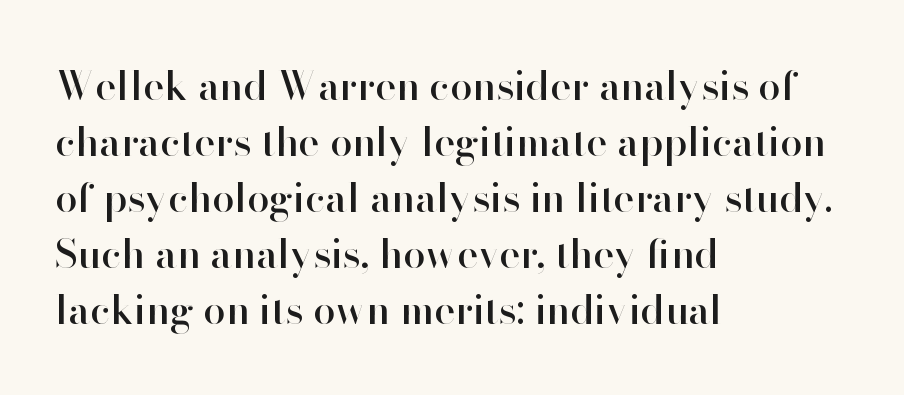
This sample has the flowing, uneven cadence of proportional lettering. The words here are not underlined. Casual observation: everything's shoved over to the left. Default kerning and tracking; the words read as compact shapes. The passage shown stacks its lines at a standard gap. Nothing sits at the stroke ends, so this counts as sans-serif.
